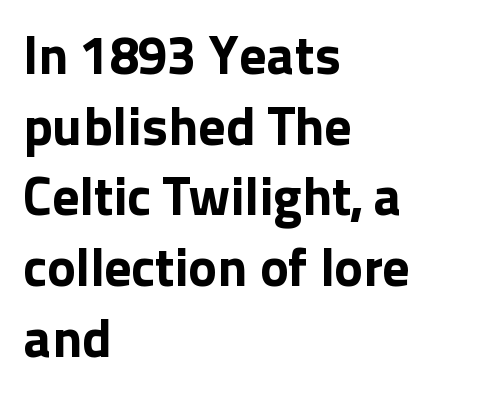
{"serif": "no", "italic": "no", "bold": "yes", "weight": "bold", "width": "normal", "x_height": "medium", "monospaced": "no", "underline": "no", "align": "left", "line_spacing": "normal", "line_spacing_ratio": 1.31, "letter_spacing": "normal", "letter_spacing_em": 0.0, "glyph_px": 54}
